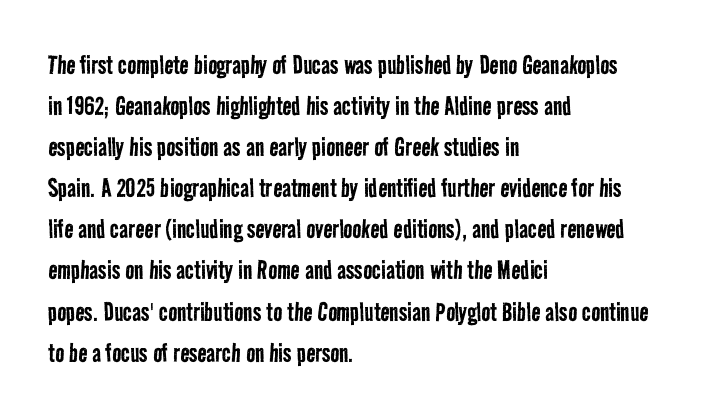
Q: Is the text bold? A: No.
Q: Is the typeface a serif or a sans-serif typeface? A: Sans-serif.
Q: Is the text underlined? A: No.
Q: How is the paragraph aligned? A: Left-aligned.
Q: Is the spacing between letters normal or unusually wide? A: Normal.
Q: Is the spacing between lines tight, normal or loose? A: Normal.
Q: Width (condensed, normal, or wide)? A: Condensed.
Q: Stroke contrast? A: Low.
Q: x-height? A: Medium.
Q: Monospaced? A: No.
